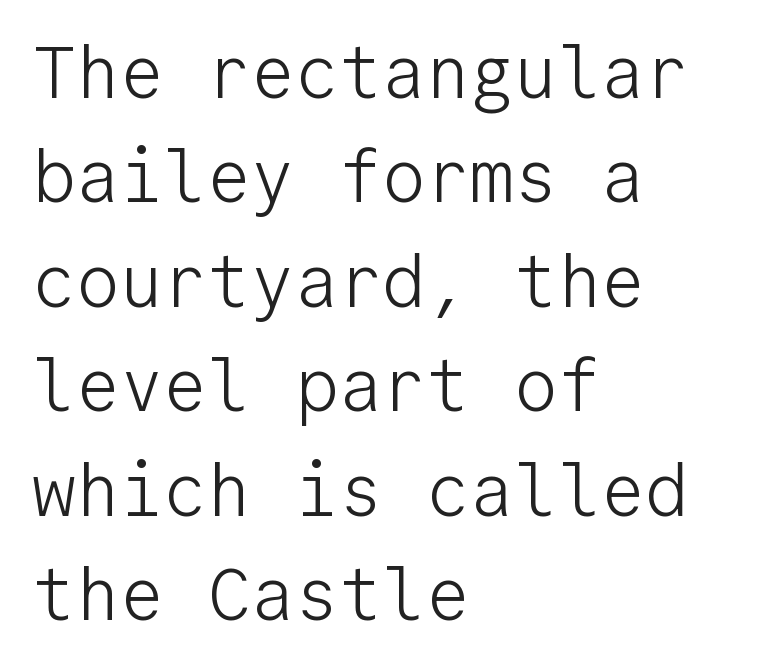
The image shows 73 px light sans-serif type, upright, monospaced; set left-aligned, normal line spacing (1.43x), normal letter spacing, not underlined; low stroke contrast and a medium x-height.
